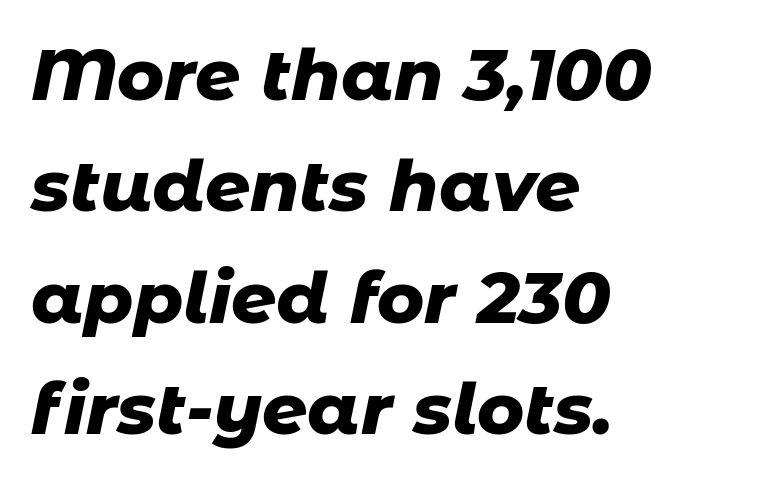
{"italic": "yes", "lean": "right", "slant_degrees": 11, "bold": "yes", "weight": "heavy", "width": "normal", "stroke_contrast": "low", "x_height": "medium", "monospaced": "no", "underline": "no", "align": "left", "line_spacing": "normal", "line_spacing_ratio": 1.57, "letter_spacing": "normal", "letter_spacing_em": 0.0, "glyph_px": 71}
